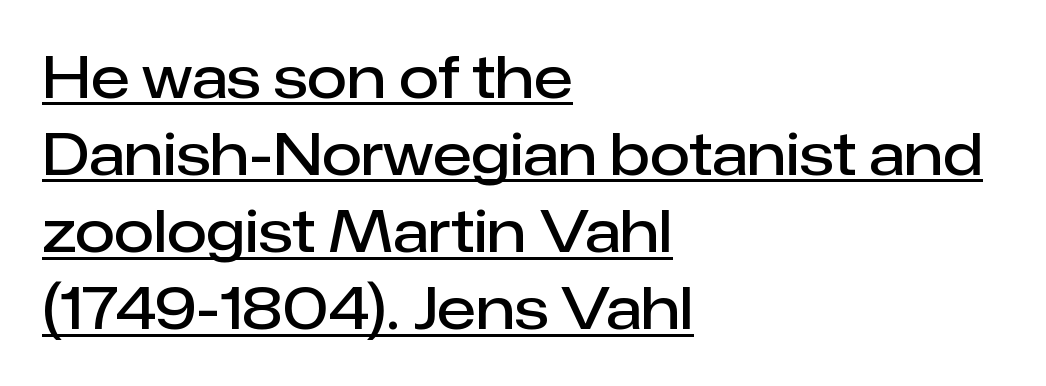
The image shows 58 px semibold sans-serif type, upright; set left-aligned, normal line spacing (1.33x), normal letter spacing, underlined; low stroke contrast and a medium x-height.
